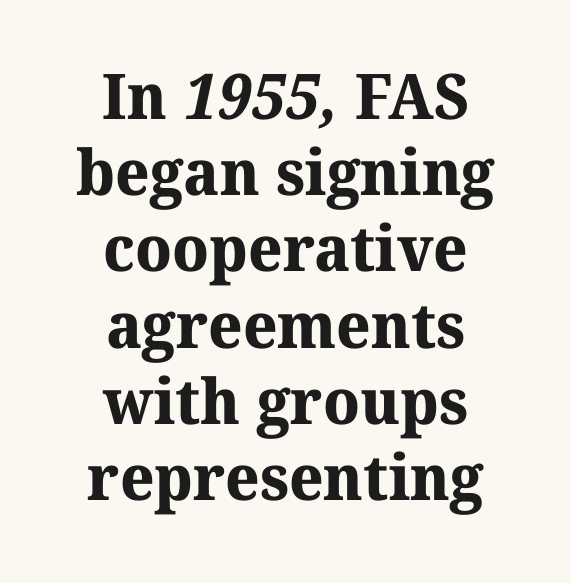
{"serif": "yes", "bold": "yes", "weight": "bold", "width": "normal", "stroke_contrast": "medium", "x_height": "medium", "monospaced": "no", "underline": "no", "align": "center", "line_spacing_ratio": 1.21, "letter_spacing": "normal", "letter_spacing_em": 0.0, "glyph_px": 63}
